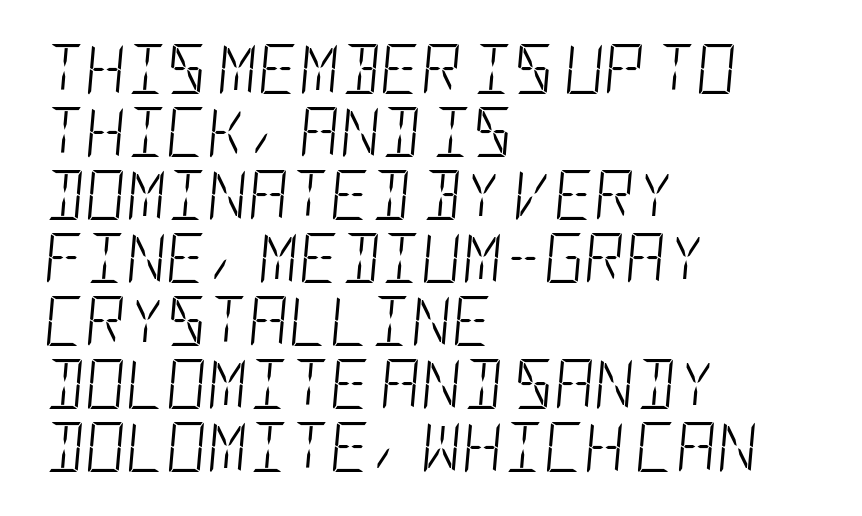
The image shows 50 px light, condensed type, italic (leaning right); set left-aligned, normal line spacing (1.26x), normal letter spacing, not underlined; low stroke contrast and a large x-height.
